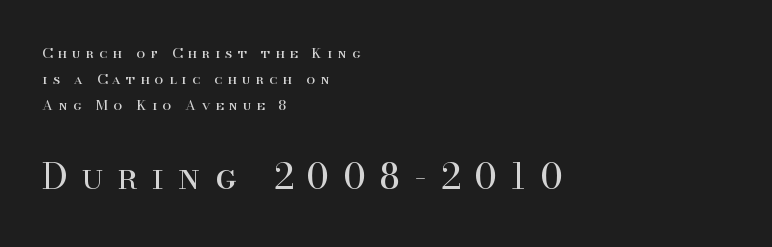
Q: Is the text bold? A: No.
Q: Is the text italic (slanted)? A: No, it is upright.
Q: Is the typeface a serif or a sans-serif typeface? A: Serif.
Q: Is the text underlined? A: No.
Q: How is the paragraph aligned? A: Left-aligned.
Q: Is the spacing between letters normal or unusually wide? A: Unusually wide.
Q: Which block of text is set in a larger size, the first (top) or the second (bottom)? A: The second (bottom) one.
Q: Width (condensed, normal, or wide)? A: Normal.
Q: Stroke contrast? A: High.
Q: x-height? A: Small.
Q: Monospaced? A: No.
